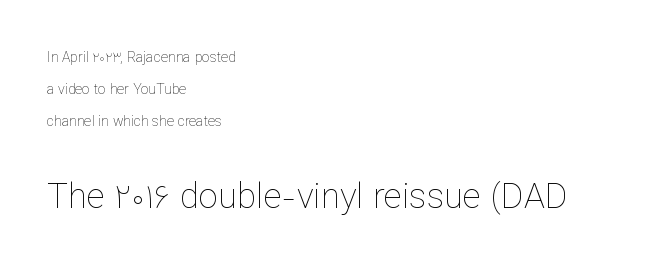
Q: Is the text bold? A: No.
Q: Is the text italic (slanted)? A: No, it is upright.
Q: Is the text underlined? A: No.
Q: How is the paragraph aligned? A: Left-aligned.
Q: Is the spacing between letters normal or unusually wide? A: Normal.
Q: Is the spacing between lines tight, normal or loose? A: Loose.
Q: Which block of text is set in a larger size, the first (top) or the second (bottom)? A: The second (bottom) one.
Q: Width (condensed, normal, or wide)? A: Normal.
Q: Stroke contrast? A: Low.
Q: x-height? A: Medium.
Q: Monospaced? A: No.
